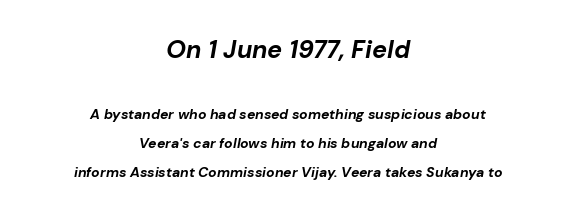
Q: Is the text bold? A: Yes.
Q: Is the text italic (slanted)? A: Yes, it leans right by about 10 degrees.
Q: Is the text underlined? A: No.
Q: How is the paragraph aligned? A: Centered.
Q: Is the spacing between letters normal or unusually wide? A: Normal.
Q: Is the spacing between lines tight, normal or loose? A: Loose.
Q: Which block of text is set in a larger size, the first (top) or the second (bottom)? A: The first (top) one.
